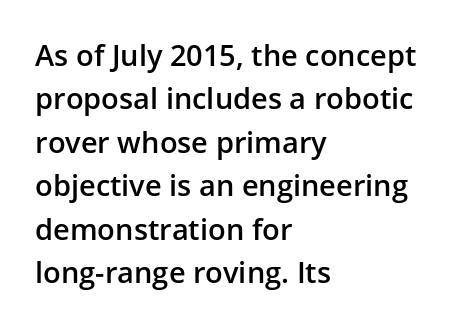
The gaps between neighbouring characters are ordinary and unremarkable. Horizontal alignment here is leftward, the default for most running prose. Serifs: no, the terminals of the letterforms are clean. The axis of the letterforms is exactly vertical. These lines sit exactly where default settings would place them.
